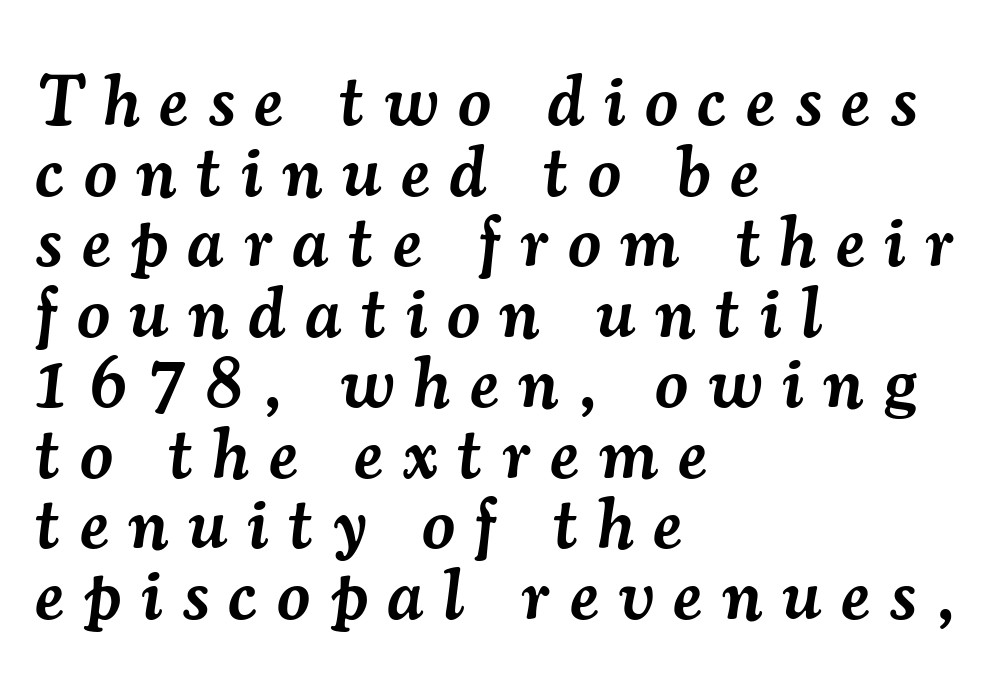
The image shows 72 px semibold serif type, italic (leaning right); set left-aligned, tight line spacing (0.98x), unusually wide letter spacing (+0.28 em), not underlined; medium stroke contrast and a small x-height.
